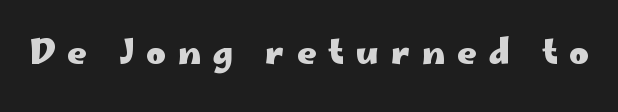
Q: Is the text bold? A: Yes.
Q: Is the text italic (slanted)? A: No, it is upright.
Q: Is the typeface a serif or a sans-serif typeface? A: Sans-serif.
Q: Is the text underlined? A: No.
Q: Is the spacing between letters normal or unusually wide? A: Unusually wide.
Q: Width (condensed, normal, or wide)? A: Wide.
Q: Stroke contrast? A: Low.
Q: x-height? A: Small.
Q: Monospaced? A: No.
